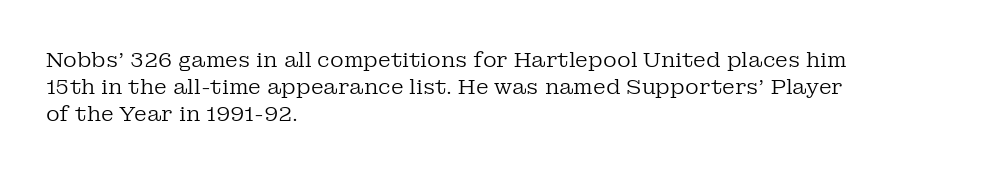
Q: Is the text bold? A: No.
Q: Is the text italic (slanted)? A: No, it is upright.
Q: Is the text underlined? A: No.
Q: How is the paragraph aligned? A: Left-aligned.
Q: Is the spacing between letters normal or unusually wide? A: Normal.
Q: Is the spacing between lines tight, normal or loose? A: Normal.
